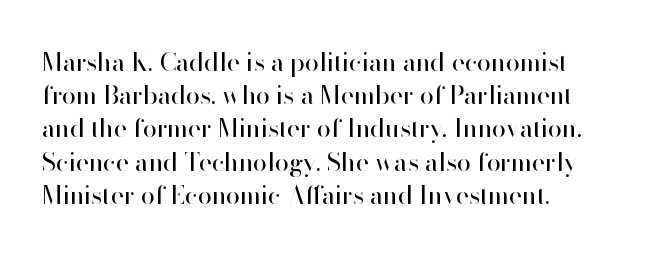
{"italic": "no", "bold": "no", "underline": "no", "align": "left", "line_spacing": "normal", "line_spacing_ratio": 1.33, "letter_spacing": "normal", "letter_spacing_em": 0.0, "glyph_px": 25}
